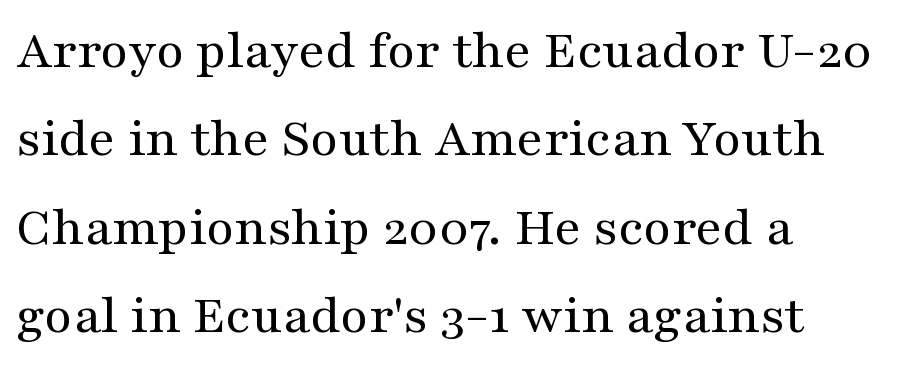
Q: Is the text bold? A: No.
Q: Is the text italic (slanted)? A: No, it is upright.
Q: Is the typeface a serif or a sans-serif typeface? A: Serif.
Q: Is the text underlined? A: No.
Q: How is the paragraph aligned? A: Left-aligned.
Q: Is the spacing between letters normal or unusually wide? A: Normal.
Q: Is the spacing between lines tight, normal or loose? A: Normal.
Q: Width (condensed, normal, or wide)? A: Wide.
Q: Stroke contrast? A: Medium.
Q: x-height? A: Medium.
Q: Monospaced? A: No.
